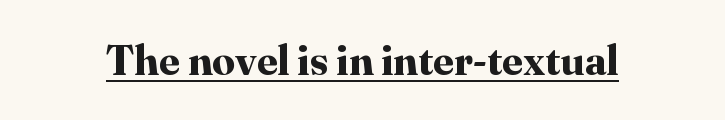
{"serif": "yes", "italic": "no", "bold": "yes", "weight": "bold", "width": "normal", "stroke_contrast": "high", "x_height": "medium", "monospaced": "no", "underline": "yes", "letter_spacing": "normal", "letter_spacing_em": 0.0, "glyph_px": 41}
